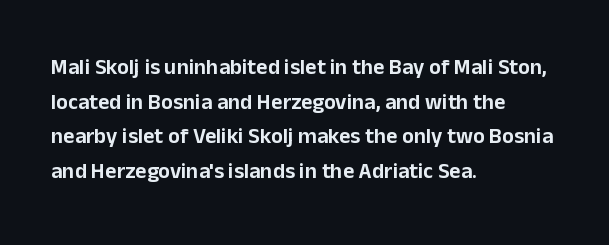
{"italic": "no", "underline": "no", "align": "left", "line_spacing": "normal", "line_spacing_ratio": 1.57, "letter_spacing": "normal", "letter_spacing_em": 0.0, "glyph_px": 22}
